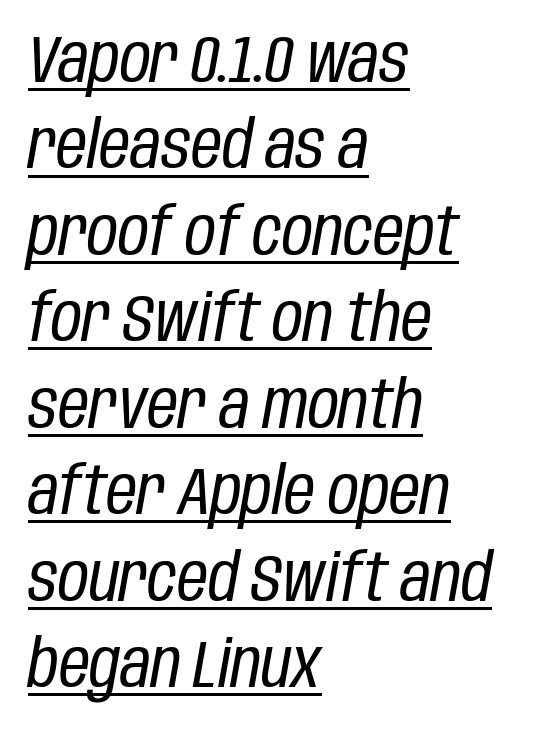
Q: Is the text bold? A: No.
Q: Is the text italic (slanted)? A: Yes, it leans right by about 10 degrees.
Q: Is the text underlined? A: Yes.
Q: How is the paragraph aligned? A: Left-aligned.
Q: Is the spacing between letters normal or unusually wide? A: Normal.
Q: Is the spacing between lines tight, normal or loose? A: Normal.
Q: Width (condensed, normal, or wide)? A: Condensed.
Q: Stroke contrast? A: Low.
Q: x-height? A: Large.
Q: Monospaced? A: No.
